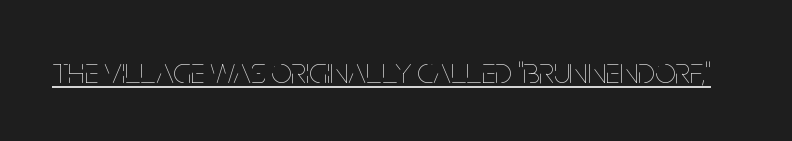
{"italic": "no", "bold": "no", "weight": "thin", "width": "condensed", "stroke_contrast": "low", "x_height": "large", "monospaced": "no", "underline": "yes", "letter_spacing": "normal", "letter_spacing_em": 0.0, "glyph_px": 36}
